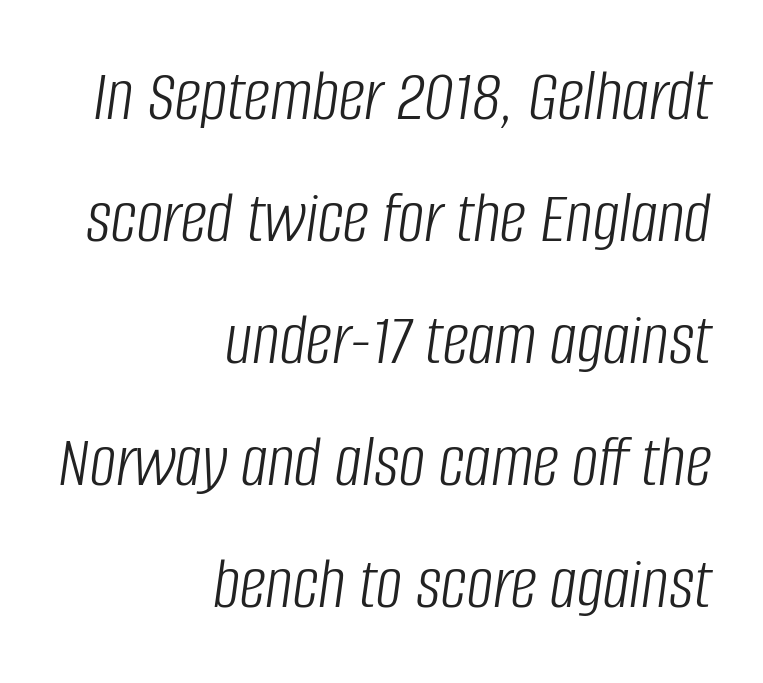
{"italic": "yes", "lean": "right", "slant_degrees": 8, "bold": "no", "weight": "light", "width": "condensed", "stroke_contrast": "low", "x_height": "large", "monospaced": "no", "underline": "no", "align": "right", "line_spacing": "normal", "line_spacing_ratio": 1.65, "letter_spacing": "normal", "letter_spacing_em": 0.0, "glyph_px": 74}
